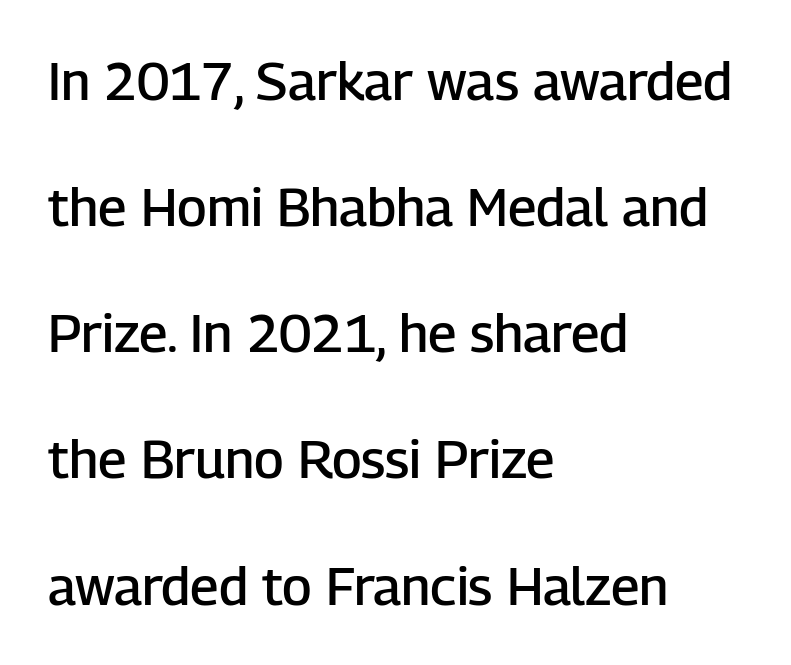
Q: Is the text bold? A: Semi-bold.
Q: Is the text italic (slanted)? A: No, it is upright.
Q: Is the typeface a serif or a sans-serif typeface? A: Sans-serif.
Q: Is the text underlined? A: No.
Q: How is the paragraph aligned? A: Left-aligned.
Q: Is the spacing between letters normal or unusually wide? A: Normal.
Q: Is the spacing between lines tight, normal or loose? A: Loose.
Q: Width (condensed, normal, or wide)? A: Normal.
Q: Stroke contrast? A: Low.
Q: x-height? A: Medium.
Q: Monospaced? A: No.
